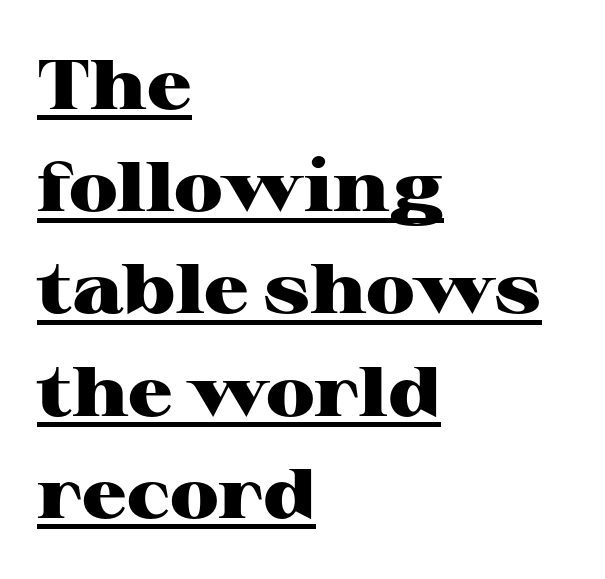
Students, observe the line beneath the letters — that is underlining. Plenty of ink on the page — the face is bold. These lines are composed in type with serifs. This is roman type, the default non-slanted kind. Caption: multi-line text, flush left, ragged right. Is there much room between lines? A standard amount, neither cramped nor airy.
